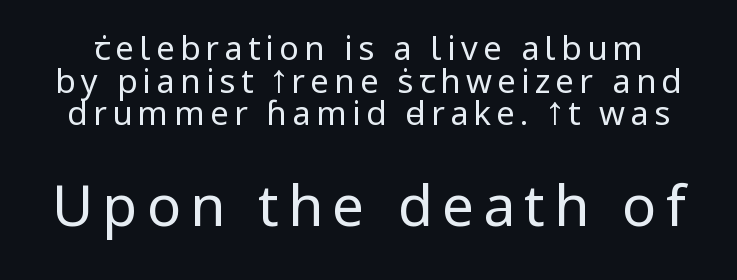
Q: Is the text bold? A: No.
Q: Is the text italic (slanted)? A: No, it is upright.
Q: Is the typeface a serif or a sans-serif typeface? A: Sans-serif.
Q: Is the text underlined? A: No.
Q: Is the spacing between lines tight, normal or loose? A: Tight.
Q: Which block of text is set in a larger size, the first (top) or the second (bottom)? A: The second (bottom) one.
Q: Width (condensed, normal, or wide)? A: Normal.
Q: Stroke contrast? A: Low.
Q: x-height? A: Medium.
Q: Monospaced? A: No.
